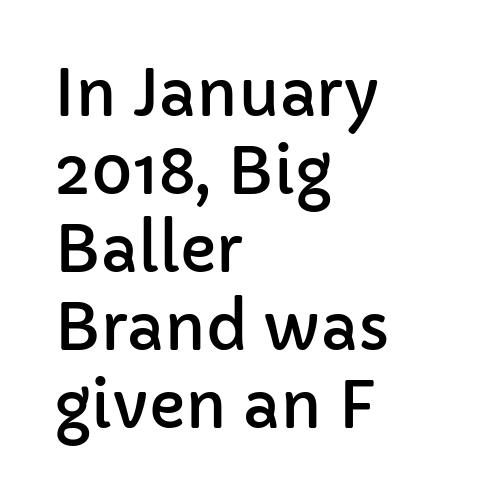
These lines are rendered in a variable-pitch font. The lines in this sample share a left origin and differ only in where they stop. Does the type have serifs? No, each stem ends abruptly. Observe the ordinary spacing: letters are neighbours, not strangers.
